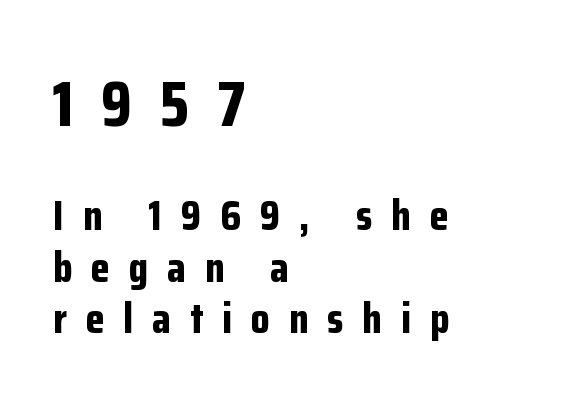
The image shows 64 px bold, condensed sans-serif type, upright; set left-aligned, line spacing 1.2x, unusually wide letter spacing (+0.44 em), not underlined; the first (top) block is 1.49x larger; low stroke contrast and a medium x-height.
